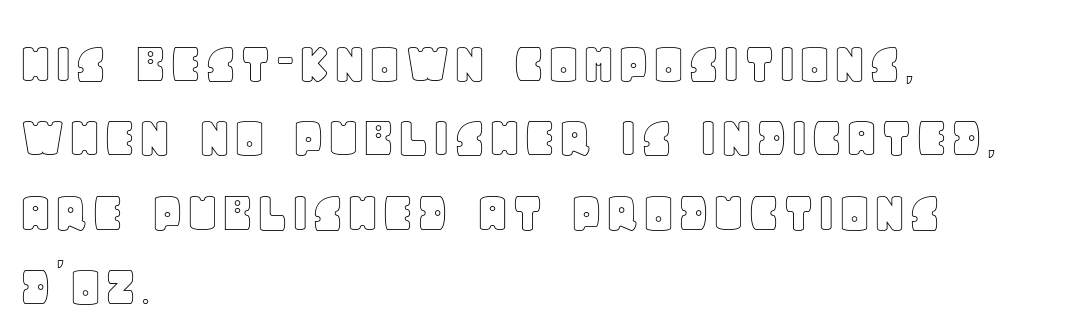
{"italic": "no", "width": "normal", "x_height": "large", "monospaced": "no", "underline": "no", "align": "left", "line_spacing_ratio": 1.22, "letter_spacing": "normal", "letter_spacing_em": 0.0, "glyph_px": 61}
